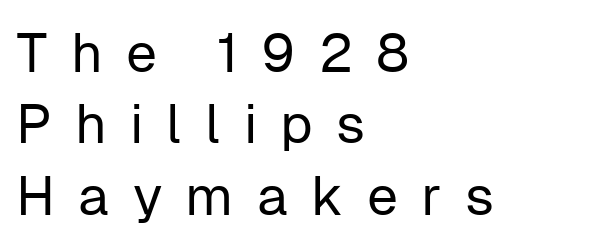
The image shows 55 px regular-weight sans-serif type, upright; set left-aligned, normal line spacing (1.3x), unusually wide letter spacing (+0.42 em), not underlined; low stroke contrast and a medium x-height.
